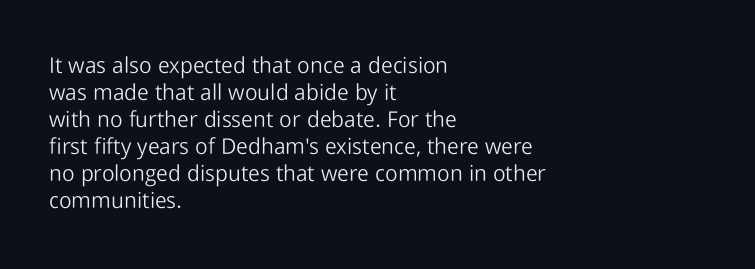
Beneath every word, the page is bare. The lettering holds an erect, upright posture throughout. Caption: face not bold, strokes unweighted. The gaps between neighbouring characters are ordinary and unremarkable.
